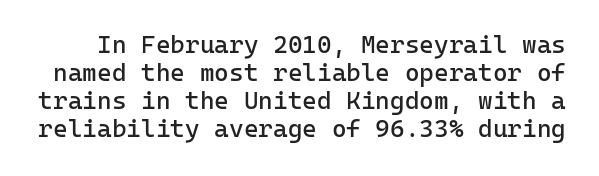
Vertical spacing — tight. Nobody drew a line under any word here. Standard letterfit; no display-style spreading of the glyphs. If you drew a line through each stem, it would be perfectly vertical. Summary of weight: not heavy and not bold.
